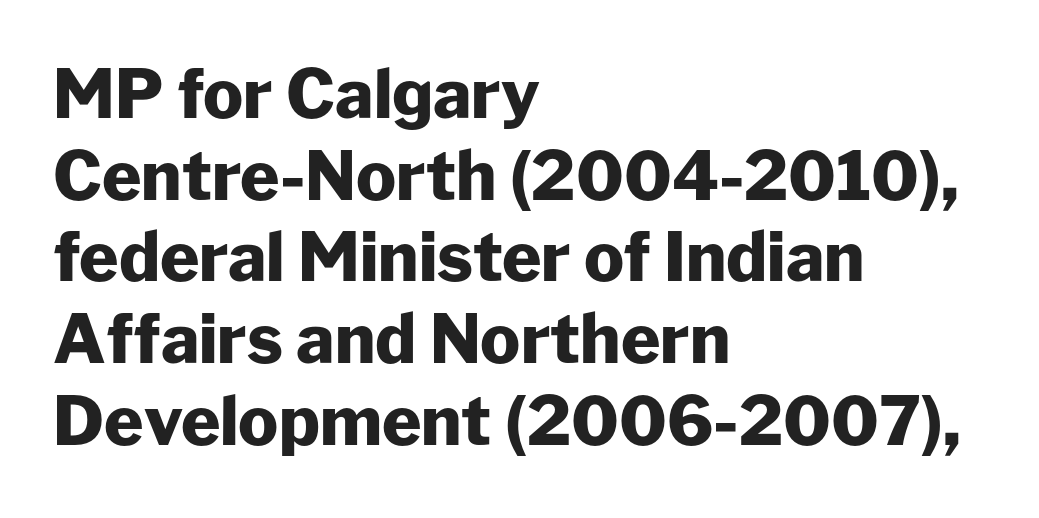
Typesetter's note: full bold, strokes at maximum text heaviness. Is the letter spacing exaggerated? No — it looks like the ordinary default. Anything drawn beneath the words? Only blank space. Designer's note — italics off, roman on. A sans-serif font was chosen for this passage. The rendering uses natural spacing where letterforms have individual widths.
